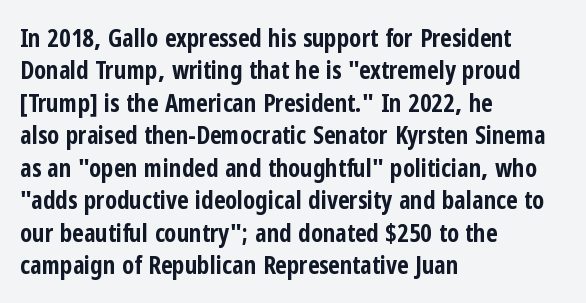
{"italic": "no", "bold": "yes", "underline": "no", "align": "left", "line_spacing": "normal", "line_spacing_ratio": 1.3, "letter_spacing": "normal", "letter_spacing_em": 0.0, "glyph_px": 25}
